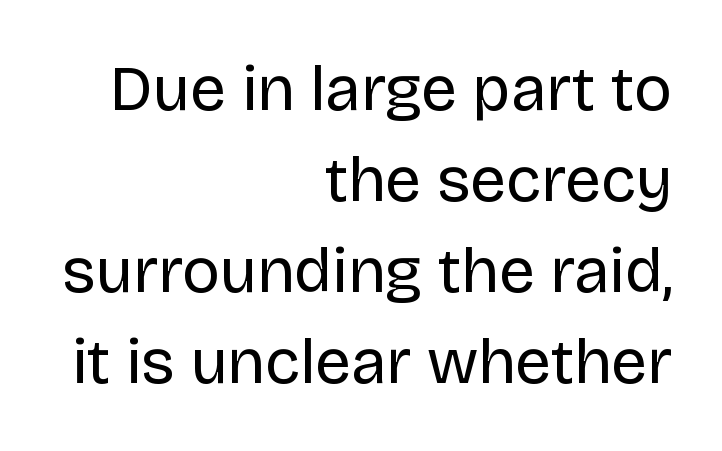
Q: Is the text bold? A: No.
Q: Is the text italic (slanted)? A: No, it is upright.
Q: Is the typeface a serif or a sans-serif typeface? A: Sans-serif.
Q: Is the text underlined? A: No.
Q: How is the paragraph aligned? A: Right-aligned.
Q: Is the spacing between letters normal or unusually wide? A: Normal.
Q: Is the spacing between lines tight, normal or loose? A: Normal.
Q: Width (condensed, normal, or wide)? A: Normal.
Q: Stroke contrast? A: Low.
Q: x-height? A: Large.
Q: Monospaced? A: No.
